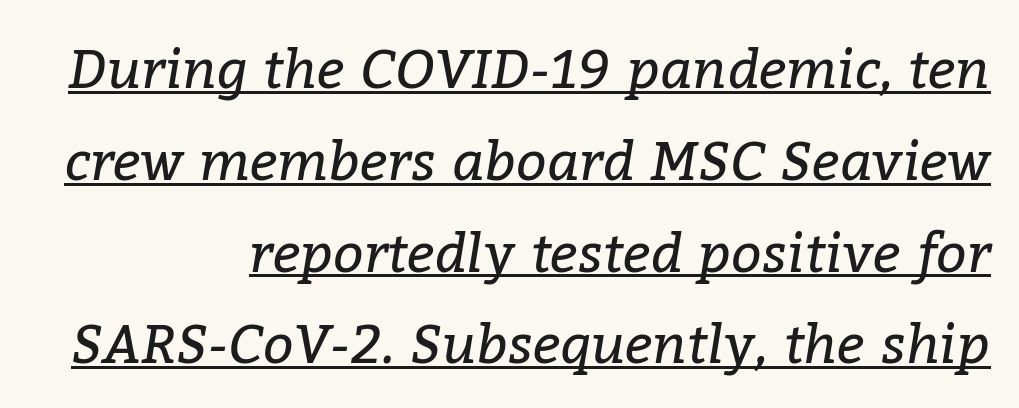
Q: Is the text bold? A: No.
Q: Is the text italic (slanted)? A: Yes, it leans right by about 9 degrees.
Q: Is the typeface a serif or a sans-serif typeface? A: Serif.
Q: Is the text underlined? A: Yes.
Q: How is the paragraph aligned? A: Right-aligned.
Q: Is the spacing between letters normal or unusually wide? A: Normal.
Q: Is the spacing between lines tight, normal or loose? A: Normal.
Q: Width (condensed, normal, or wide)? A: Normal.
Q: Stroke contrast? A: Low.
Q: x-height? A: Medium.
Q: Monospaced? A: No.
